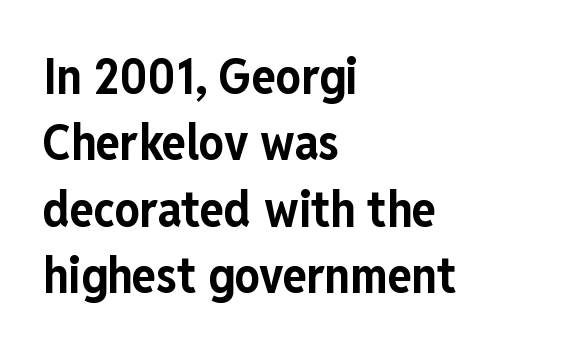
Q: Is the text bold? A: Yes.
Q: Is the text italic (slanted)? A: No, it is upright.
Q: Is the typeface a serif or a sans-serif typeface? A: Sans-serif.
Q: Is the text underlined? A: No.
Q: How is the paragraph aligned? A: Left-aligned.
Q: Is the spacing between letters normal or unusually wide? A: Normal.
Q: Is the spacing between lines tight, normal or loose? A: Normal.
Q: Width (condensed, normal, or wide)? A: Condensed.
Q: Stroke contrast? A: Low.
Q: x-height? A: Medium.
Q: Monospaced? A: No.
